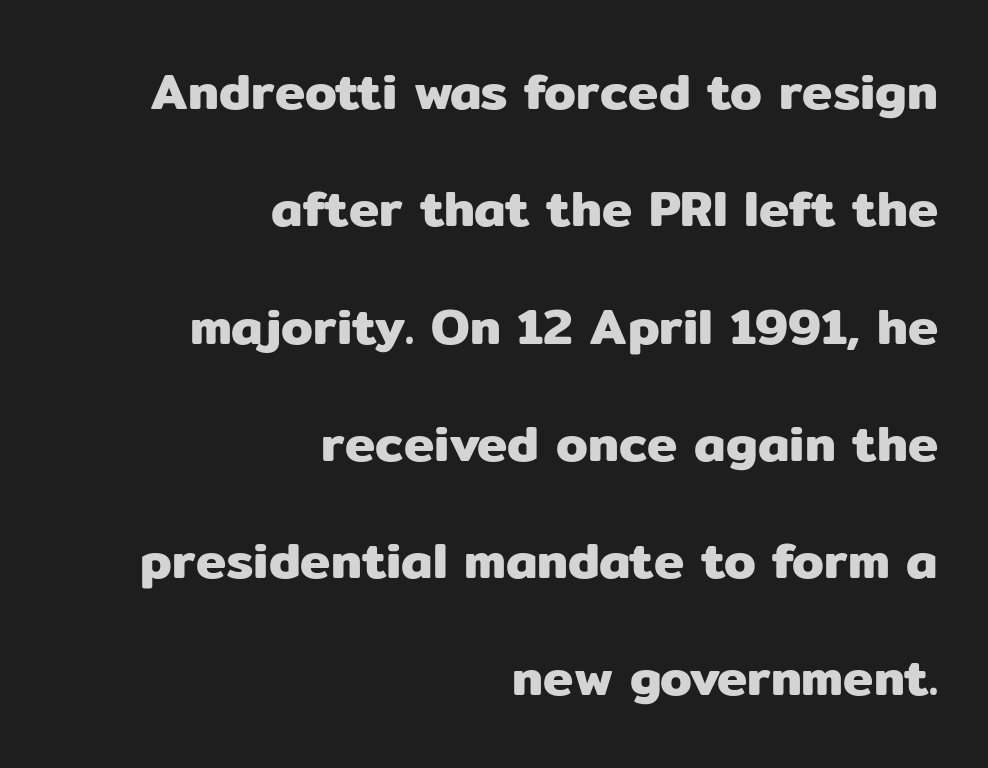
The image shows 51 px sans-serif type, upright; set right-aligned, loose line spacing (2.3x), normal letter spacing, not underlined; low stroke contrast and a medium x-height.
